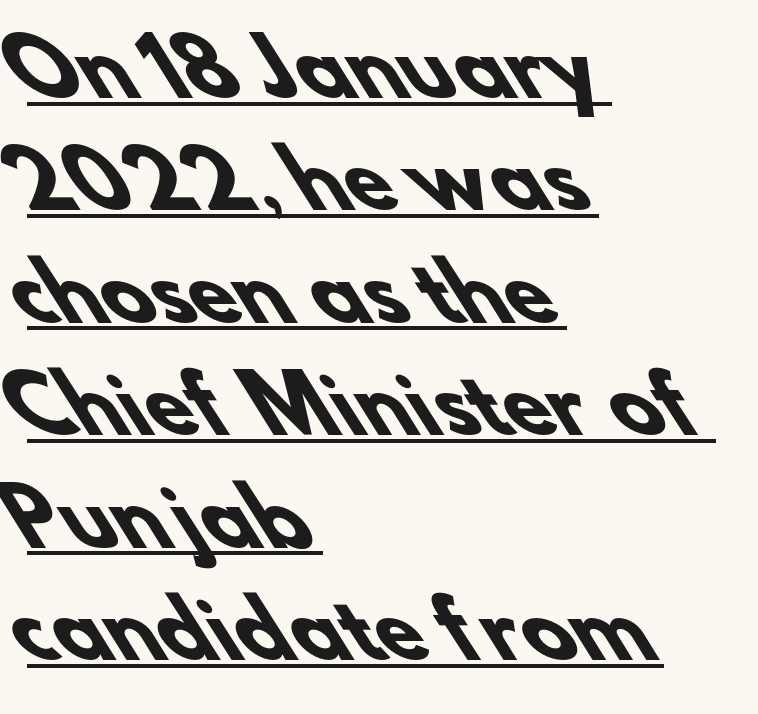
{"serif": "no", "bold": "yes", "weight": "heavy", "width": "normal", "stroke_contrast": "low", "x_height": "small", "monospaced": "no", "underline": "yes", "align": "left", "line_spacing": "normal", "line_spacing_ratio": 1.46, "letter_spacing": "normal", "letter_spacing_em": 0.0, "glyph_px": 77}
